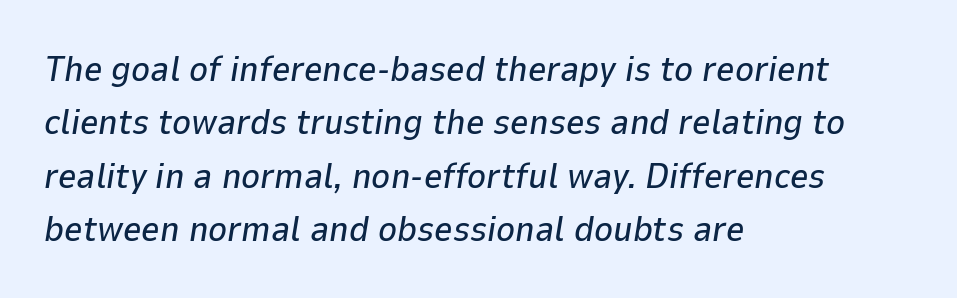
The image shows 36 px text type, italic (leaning right); set left-aligned, normal line spacing (1.48x), normal letter spacing, not underlined; low stroke contrast and a medium x-height.
